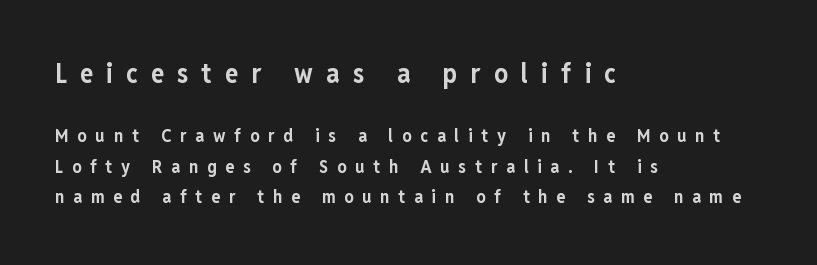
The image shows 27 px bold type, upright; set left-aligned, line spacing 1.71x, unusually wide letter spacing (+0.49 em), not underlined; the first (top) block is 1.5x larger.
